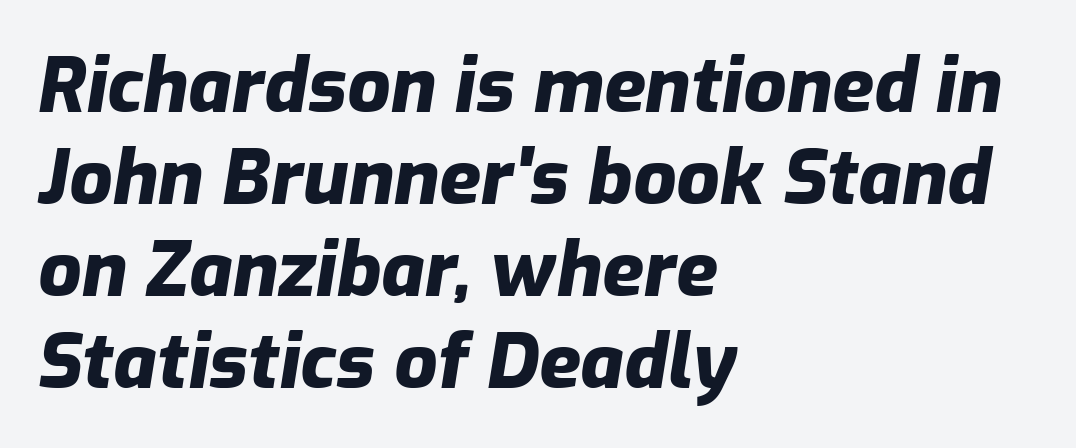
The image shows 76 px heavy type, italic (leaning right); set left-aligned, line spacing 1.21x, normal letter spacing, not underlined; low stroke contrast and a medium x-height.
